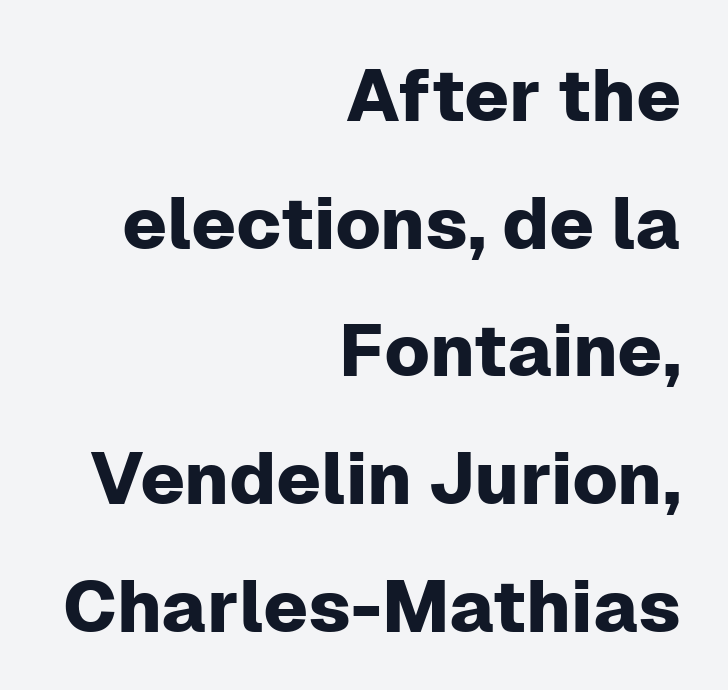
{"serif": "no", "italic": "no", "width": "normal", "stroke_contrast": "low", "x_height": "medium", "monospaced": "no", "underline": "no", "align": "right", "line_spacing_ratio": 1.75, "letter_spacing": "normal", "letter_spacing_em": 0.0, "glyph_px": 73}
